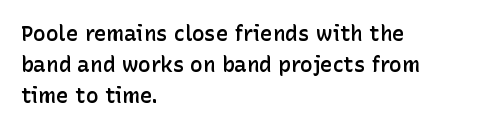
{"italic": "no", "bold": "semi", "underline": "no", "align": "left", "line_spacing": "normal", "line_spacing_ratio": 1.47, "letter_spacing": "normal", "letter_spacing_em": 0.0, "glyph_px": 21}
